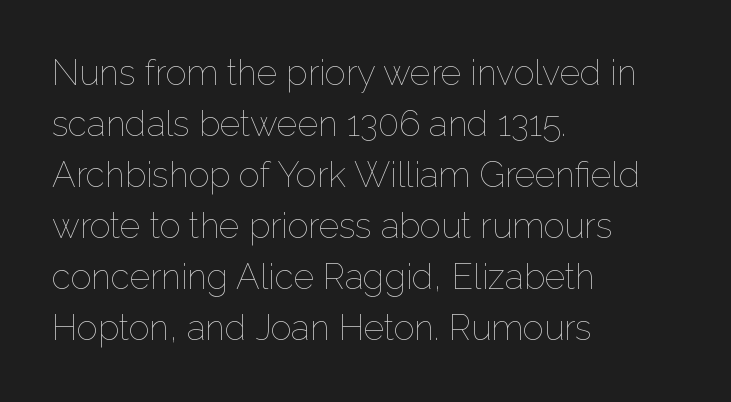
Q: Is the text bold? A: No.
Q: Is the text italic (slanted)? A: No, it is upright.
Q: Is the text underlined? A: No.
Q: How is the paragraph aligned? A: Left-aligned.
Q: Is the spacing between letters normal or unusually wide? A: Normal.
Q: Is the spacing between lines tight, normal or loose? A: Normal.
Q: Width (condensed, normal, or wide)? A: Normal.
Q: Stroke contrast? A: Low.
Q: x-height? A: Medium.
Q: Monospaced? A: No.
